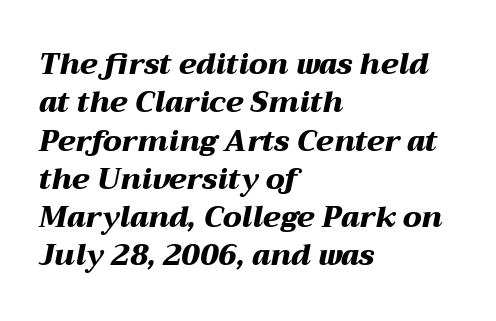
Words float on clear page, feet unadorned. As a designer I'd log this as weight 700, bold. Caption: multi-line text, flush left, ragged right. Is there much room between lines? A standard amount, neither cramped nor airy.
